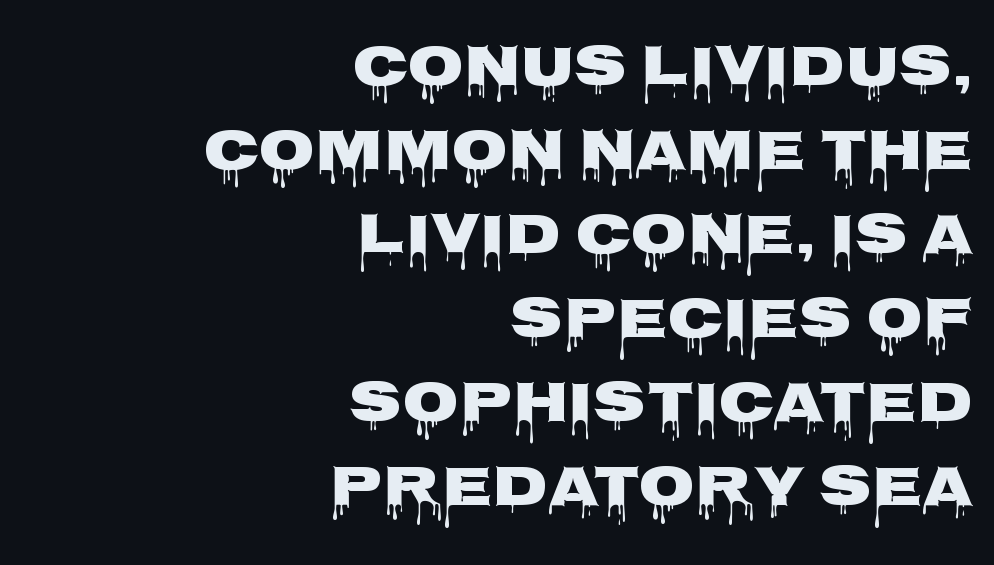
{"serif": "no", "italic": "no", "width": "wide", "stroke_contrast": "low", "x_height": "large", "monospaced": "no", "underline": "no", "align": "right", "line_spacing": "normal", "line_spacing_ratio": 1.45, "letter_spacing": "normal", "letter_spacing_em": 0.0, "glyph_px": 58}
